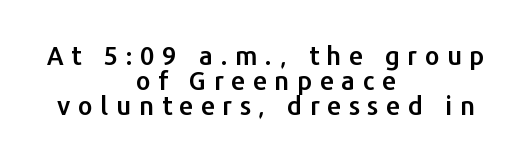
{"italic": "no", "underline": "no", "align": "center", "line_spacing": "tight", "line_spacing_ratio": 0.97, "letter_spacing": "wide", "letter_spacing_em": 0.29, "glyph_px": 26}
